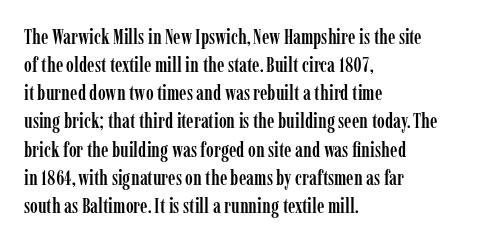
Teacher's note: observe the even left margin — that is flush-left alignment. No italicization has been applied; the sample stays upright. Clear beneath every line of the passage. Honestly, the letter spacing is just normal — you wouldn't notice it. A typesetter would call this leading conventional body-copy spacing.
